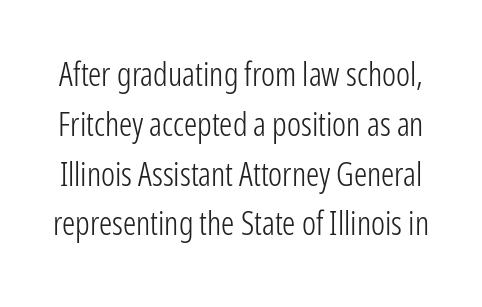
Q: Is the text bold? A: No.
Q: Is the text italic (slanted)? A: No, it is upright.
Q: Is the typeface a serif or a sans-serif typeface? A: Sans-serif.
Q: Is the text underlined? A: No.
Q: Is the spacing between letters normal or unusually wide? A: Normal.
Q: Is the spacing between lines tight, normal or loose? A: Normal.
Q: Width (condensed, normal, or wide)? A: Condensed.
Q: Stroke contrast? A: Low.
Q: x-height? A: Medium.
Q: Monospaced? A: No.
